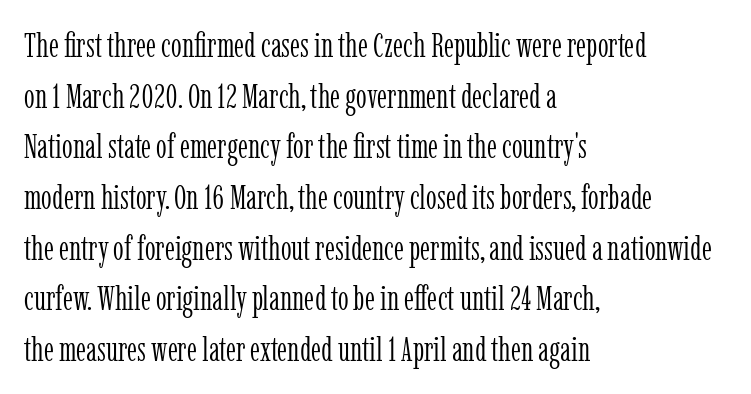
Lines of text with bare space underneath. Vertical stems look standard width or narrower in stroke. Stroke terminals: seriffed. Notice how the stems are strictly vertical — no italics here.
